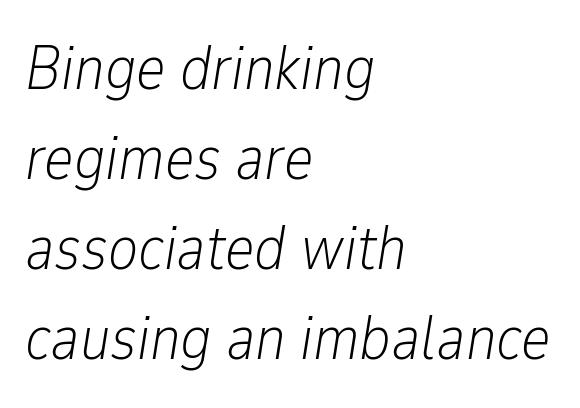
The image shows 63 px light, condensed type, italic (leaning right); set left-aligned, normal line spacing (1.43x), normal letter spacing, not underlined; low stroke contrast and a medium x-height.
